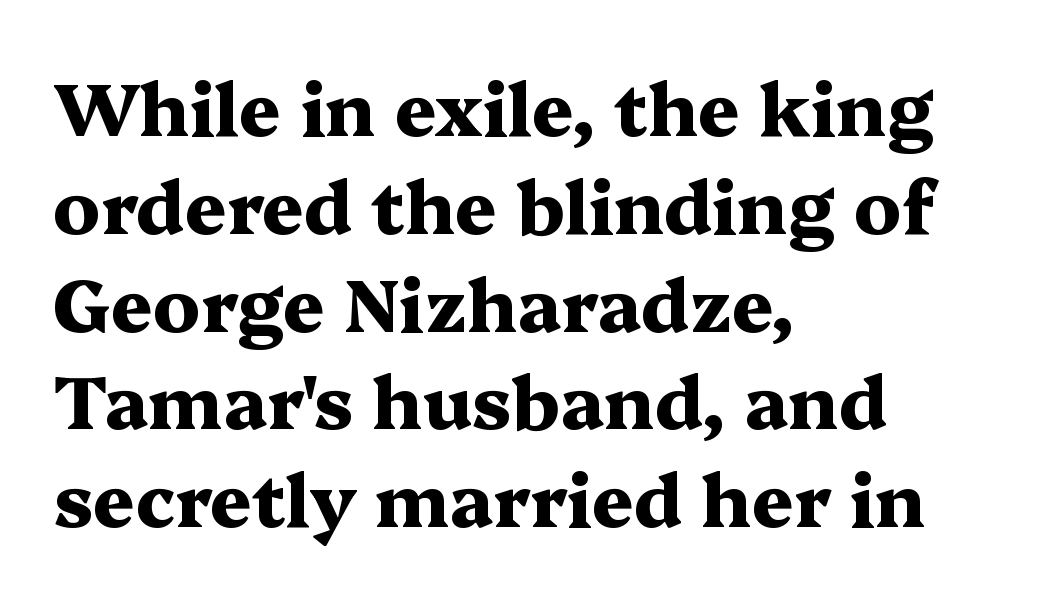
The letters stand upright; this is a roman face. Check the space under the baseline: it is left empty. Think of a printed novel: that variable character pitch is what you see here. The face used here has the dense, thick strokes of a bold. Does the type have serifs? Yes, each stem ends in a small foot.
